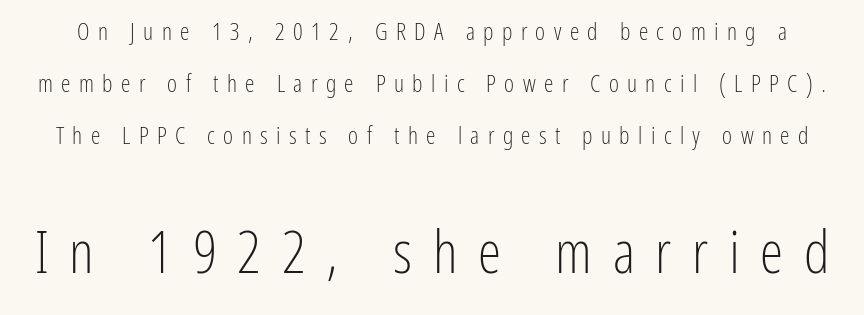
{"serif": "no", "italic": "no", "bold": "no", "weight": "light", "width": "condensed", "stroke_contrast": "low", "x_height": "medium", "monospaced": "no", "underline": "no", "line_spacing": "loose", "line_spacing_ratio": 2.16, "letter_spacing": "wide", "letter_spacing_em": 0.35, "larger_block": "second", "size_ratio": 2.46, "glyph_px": 59}
